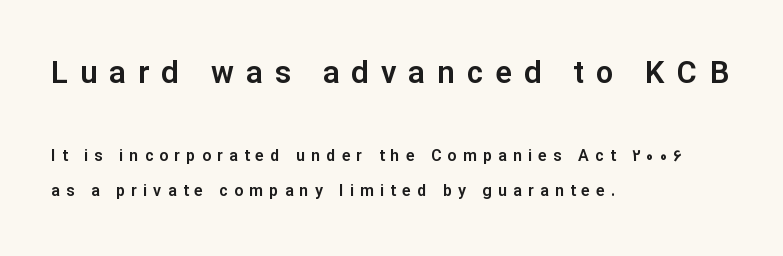
Q: Is the text italic (slanted)? A: No, it is upright.
Q: Is the typeface a serif or a sans-serif typeface? A: Sans-serif.
Q: Is the text underlined? A: No.
Q: How is the paragraph aligned? A: Left-aligned.
Q: Is the spacing between letters normal or unusually wide? A: Unusually wide.
Q: Is the spacing between lines tight, normal or loose? A: Loose.
Q: Which block of text is set in a larger size, the first (top) or the second (bottom)? A: The first (top) one.
Q: Width (condensed, normal, or wide)? A: Normal.
Q: Stroke contrast? A: Low.
Q: x-height? A: Medium.
Q: Monospaced? A: No.
